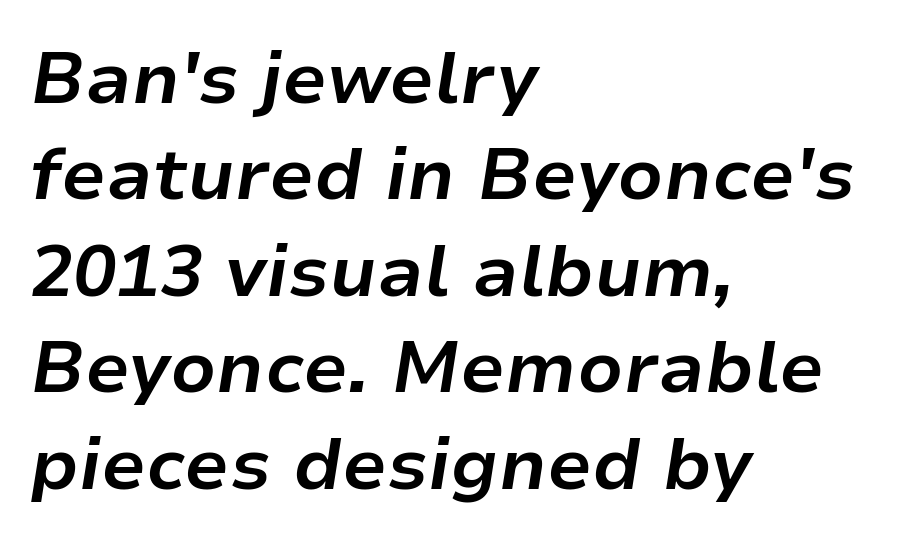
This sample is left-justified, so line endings fall wherever the words run out. If you drew a line through each stem, it would be angled. The leading is moderate, giving the passage an even texture. Glance below the letters and you will spot only blank space.
